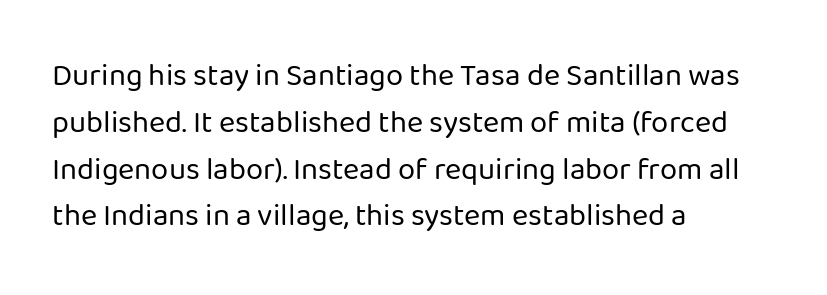
{"serif": "no", "italic": "no", "bold": "no", "weight": "regular", "width": "normal", "stroke_contrast": "low", "x_height": "medium", "monospaced": "no", "underline": "no", "align": "left", "line_spacing": "normal", "line_spacing_ratio": 1.51, "letter_spacing": "normal", "letter_spacing_em": 0.0, "glyph_px": 31}
